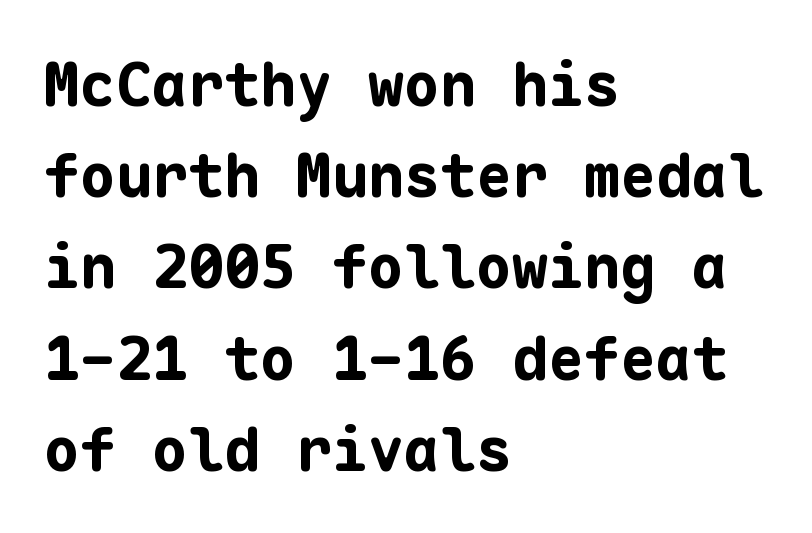
Monospaced: the letters line up in strict vertical columns. These lines are composed in type without serifs. The specimen omits any rule beneath the text block's lines. Reading down the column, the eye jumps a familiar distance to each next line. Compared with typical body copy, the letter spacing here is the same. Left-aligned paragraph, ragged on the right.
